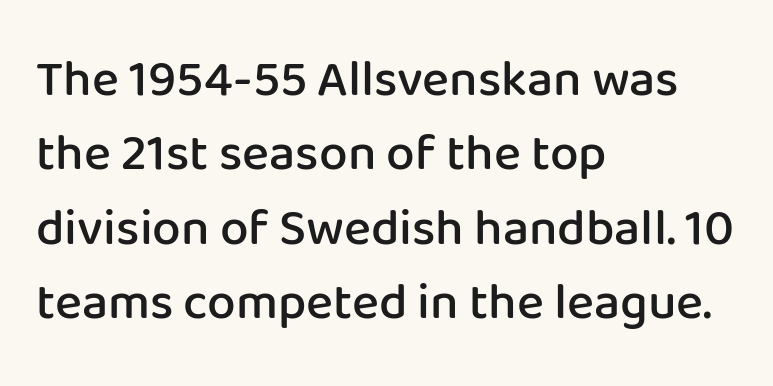
{"serif": "no", "italic": "no", "bold": "semi", "weight": "semibold", "width": "normal", "stroke_contrast": "low", "x_height": "medium", "monospaced": "no", "underline": "no", "align": "left", "line_spacing": "normal", "line_spacing_ratio": 1.46, "letter_spacing": "normal", "letter_spacing_em": 0.0, "glyph_px": 51}
